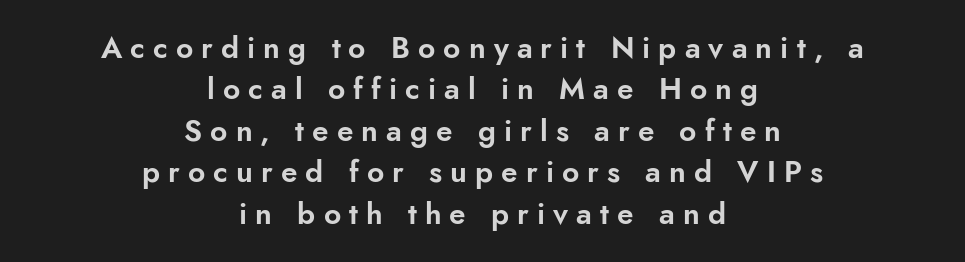
Q: Is the text italic (slanted)? A: No, it is upright.
Q: Is the typeface a serif or a sans-serif typeface? A: Sans-serif.
Q: Is the text underlined? A: No.
Q: How is the paragraph aligned? A: Centered.
Q: Is the spacing between letters normal or unusually wide? A: Unusually wide.
Q: Is the spacing between lines tight, normal or loose? A: Normal.
Q: Width (condensed, normal, or wide)? A: Normal.
Q: Stroke contrast? A: Low.
Q: x-height? A: Small.
Q: Monospaced? A: No.
